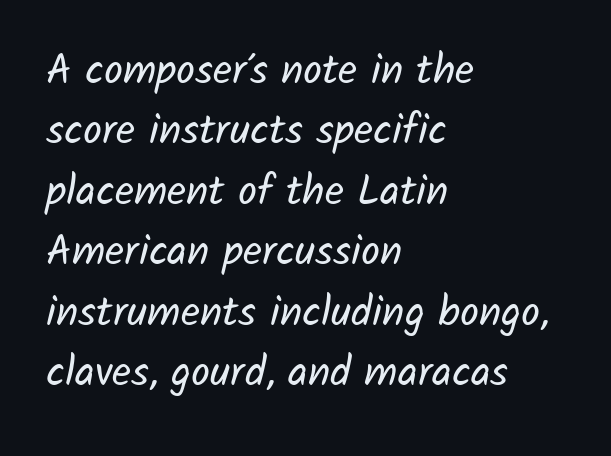
Q: Is the text bold? A: No.
Q: Is the typeface a serif or a sans-serif typeface? A: Sans-serif.
Q: Is the text underlined? A: No.
Q: How is the paragraph aligned? A: Left-aligned.
Q: Is the spacing between letters normal or unusually wide? A: Normal.
Q: Is the spacing between lines tight, normal or loose? A: Normal.
Q: Width (condensed, normal, or wide)? A: Normal.
Q: Stroke contrast? A: Low.
Q: x-height? A: Medium.
Q: Monospaced? A: No.
